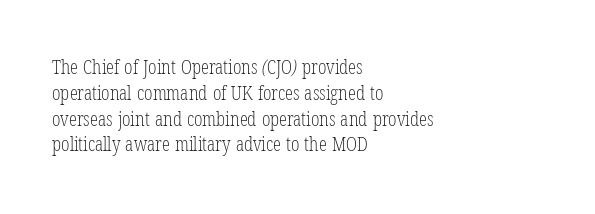
{"bold": "no", "underline": "no", "align": "left", "line_spacing": "normal", "line_spacing_ratio": 1.29, "letter_spacing": "normal", "letter_spacing_em": 0.0, "glyph_px": 20}
